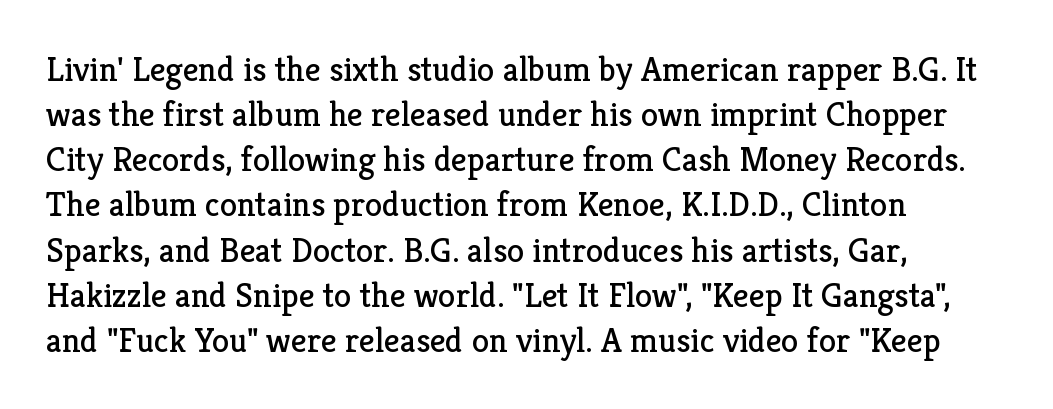
{"serif": "yes", "italic": "no", "bold": "no", "weight": "regular", "width": "normal", "stroke_contrast": "low", "x_height": "medium", "monospaced": "no", "underline": "no", "align": "left", "line_spacing": "normal", "line_spacing_ratio": 1.29, "letter_spacing": "normal", "letter_spacing_em": 0.0, "glyph_px": 35}
